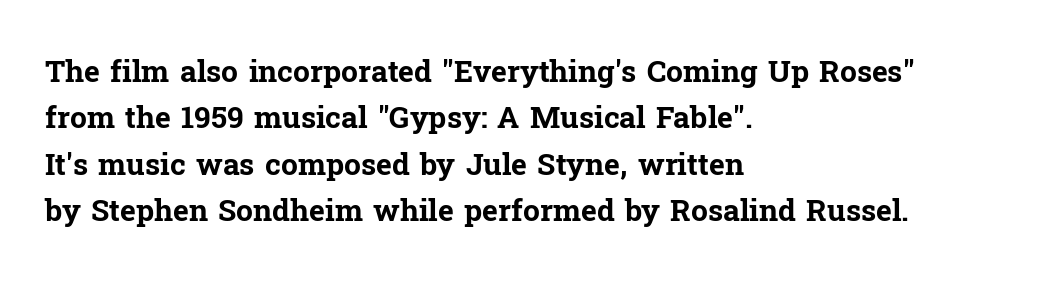
Q: Is the text bold? A: Yes.
Q: Is the text italic (slanted)? A: No, it is upright.
Q: Is the typeface a serif or a sans-serif typeface? A: Serif.
Q: Is the text underlined? A: No.
Q: How is the paragraph aligned? A: Left-aligned.
Q: Is the spacing between letters normal or unusually wide? A: Normal.
Q: Is the spacing between lines tight, normal or loose? A: Normal.
Q: Width (condensed, normal, or wide)? A: Normal.
Q: Stroke contrast? A: Low.
Q: x-height? A: Medium.
Q: Monospaced? A: No.
